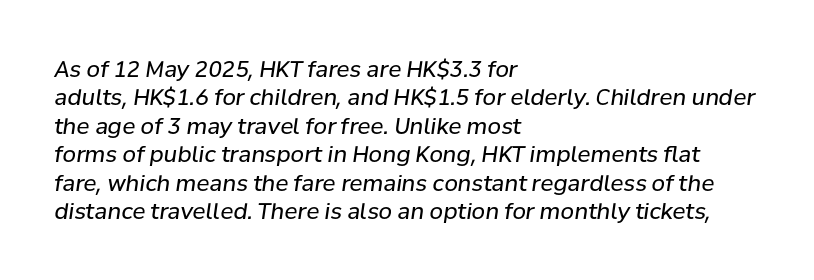
The image shows 22 px text type, italic (leaning right); set left-aligned, normal line spacing (1.29x), normal letter spacing, not underlined.
